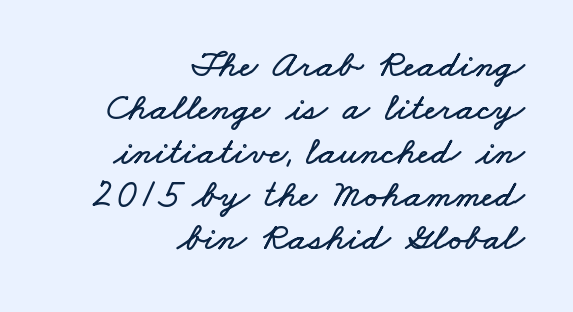
Baseline-to-baseline distance is barely more than the letter height. Anything drawn beneath the words? Only blank space. Caption: standard tracking, unaltered. Line endings align vertically; line beginnings do not.
